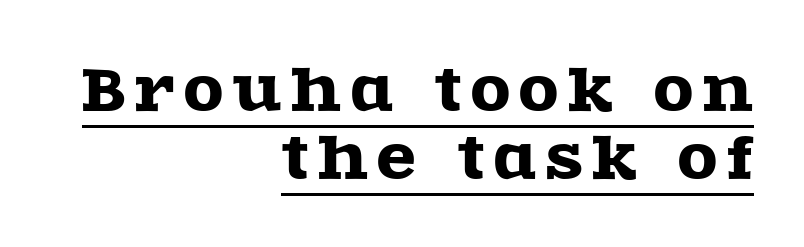
The image shows 57 px wide serif type, upright; set right-aligned, line spacing 1.2x, underlined; a large x-height.
